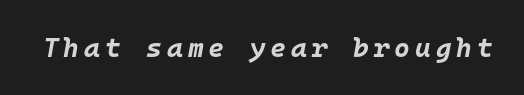
Does the weight exceed regular? Yes, all the way to bold. The glyphs are unaccompanied by any horizontal stroke below them. Does the lettering tilt? It does — this is italic.
